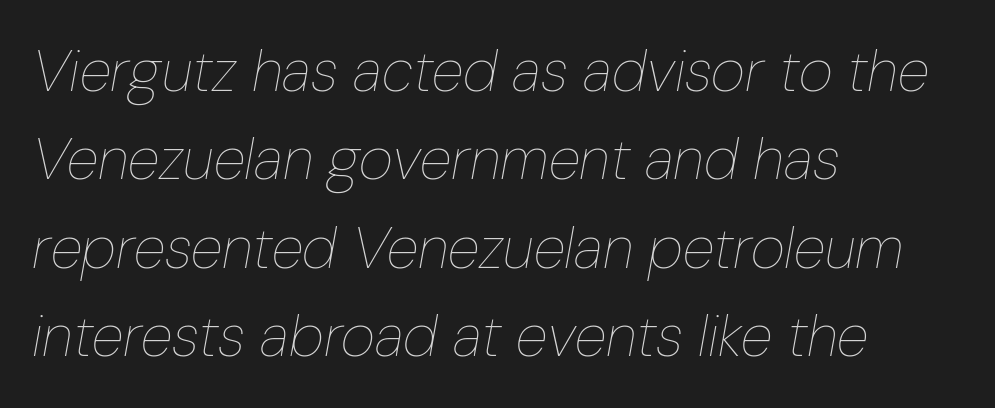
{"italic": "yes", "lean": "right", "slant_degrees": 10, "bold": "no", "weight": "thin", "width": "condensed", "stroke_contrast": "low", "x_height": "medium", "monospaced": "no", "underline": "no", "align": "left", "line_spacing": "normal", "line_spacing_ratio": 1.5, "letter_spacing": "normal", "letter_spacing_em": 0.0, "glyph_px": 59}
